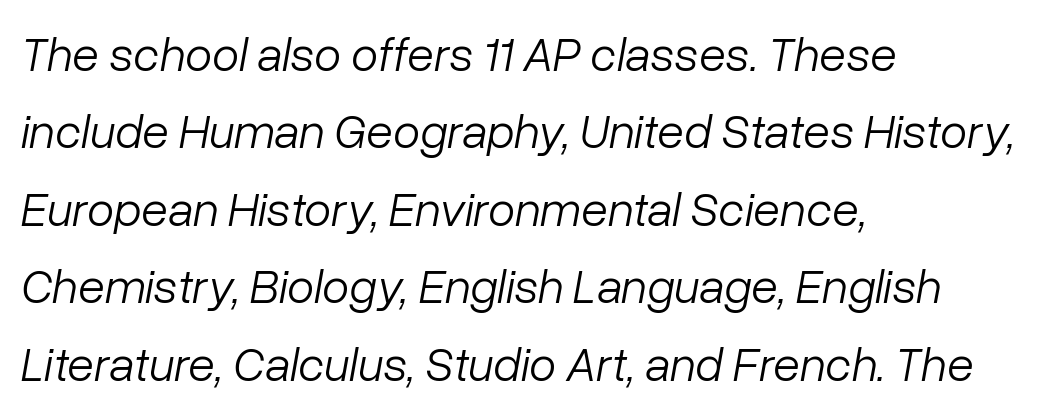
{"italic": "yes", "lean": "right", "slant_degrees": 10, "bold": "no", "weight": "light", "width": "normal", "stroke_contrast": "low", "x_height": "medium", "monospaced": "no", "underline": "no", "align": "left", "line_spacing": "normal", "line_spacing_ratio": 1.58, "letter_spacing": "normal", "letter_spacing_em": 0.0, "glyph_px": 49}
